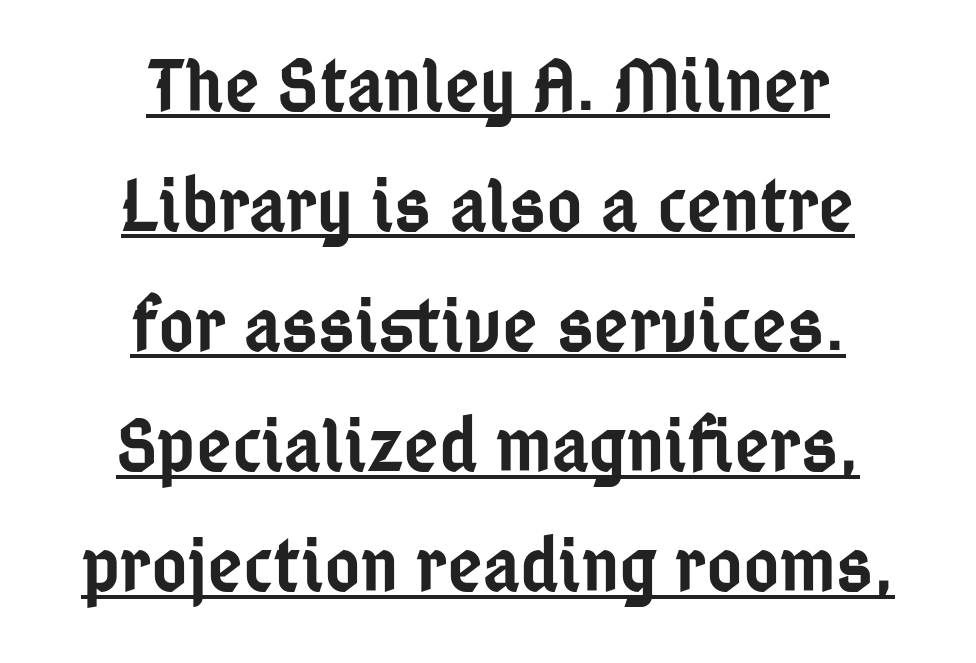
Does the weight exceed regular? Yes, but only to semibold. Between one letter and the next there's only the usual sliver of space. A sans-serif font was chosen for this passage. The font's upright variant was chosen for this text. Reading down the column, the eye jumps a familiar distance to each next line. Both edges are ragged and mirror each other, which tells us the setting is centered.
